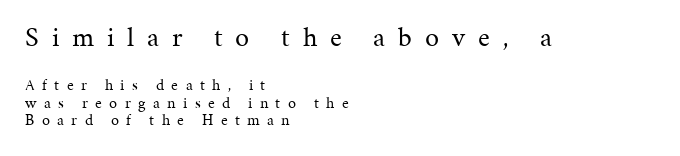
The setting favours the left margin, as ordinary paragraphs usually do. Spacing verdict: proportional, widths tailored to each character. Successive baselines arrive quickly, one right under another. A typesetter would label this face a serif.
